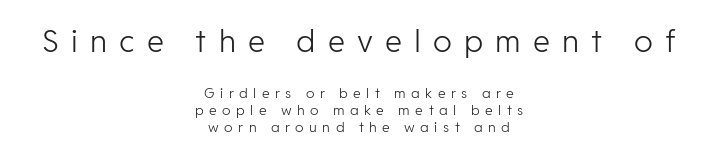
Q: Is the text bold? A: No.
Q: Is the text italic (slanted)? A: No, it is upright.
Q: Is the typeface a serif or a sans-serif typeface? A: Sans-serif.
Q: Is the text underlined? A: No.
Q: How is the paragraph aligned? A: Centered.
Q: Is the spacing between letters normal or unusually wide? A: Unusually wide.
Q: Which block of text is set in a larger size, the first (top) or the second (bottom)? A: The first (top) one.
Q: Width (condensed, normal, or wide)? A: Normal.
Q: Stroke contrast? A: Low.
Q: x-height? A: Medium.
Q: Monospaced? A: No.
